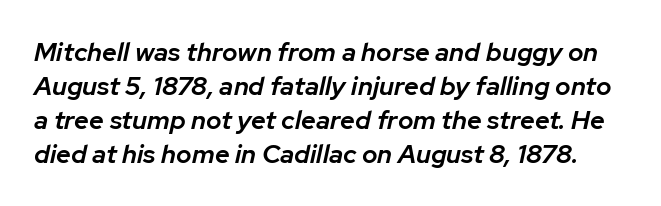
This sample uses an oblique cut, with every glyph tilted off the vertical. This is moderately heavy type, rendered in semibold. Caption: standard tracking, unaltered. Underline: absent. Notice how descenders clear the ascenders below comfortably — that's standard leading.
